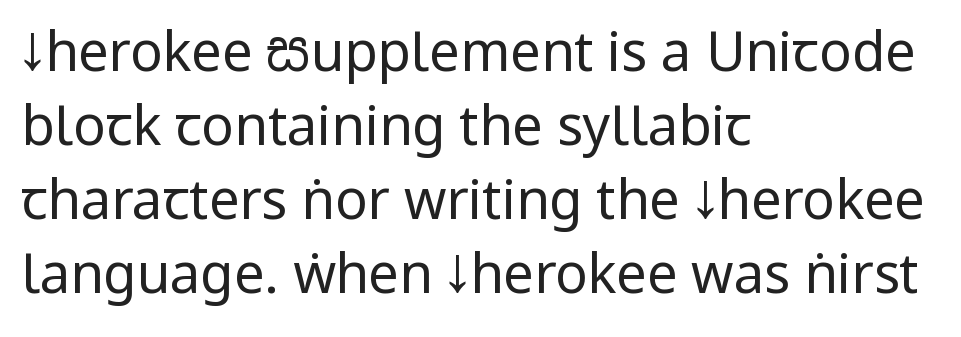
{"serif": "no", "italic": "no", "bold": "no", "weight": "regular", "width": "condensed", "stroke_contrast": "low", "underline": "no", "align": "left", "line_spacing": "normal", "line_spacing_ratio": 1.37, "letter_spacing": "normal", "letter_spacing_em": 0.0, "glyph_px": 54}
